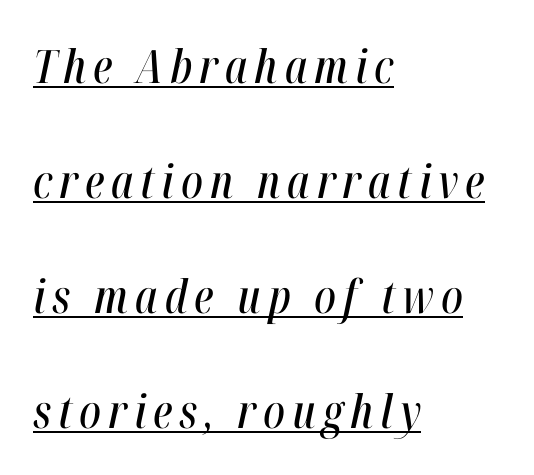
{"italic": "yes", "lean": "right", "slant_degrees": 12, "width": "condensed", "stroke_contrast": "high", "x_height": "medium", "monospaced": "no", "underline": "yes", "align": "left", "line_spacing": "loose", "line_spacing_ratio": 2.5, "glyph_px": 46}
